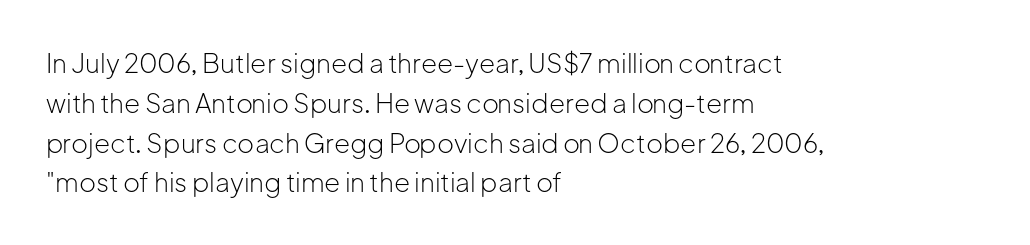
Nobody touched the tracking dial on this one. Line starts are locked; line ends wander. The block of text has a typical density, with ordinary space between rows. The glyphs are unaccompanied by any horizontal stroke below them. Notice how the stems are strictly vertical — no italics here. These glyphs show unthickened strokes, regular width or finer.
